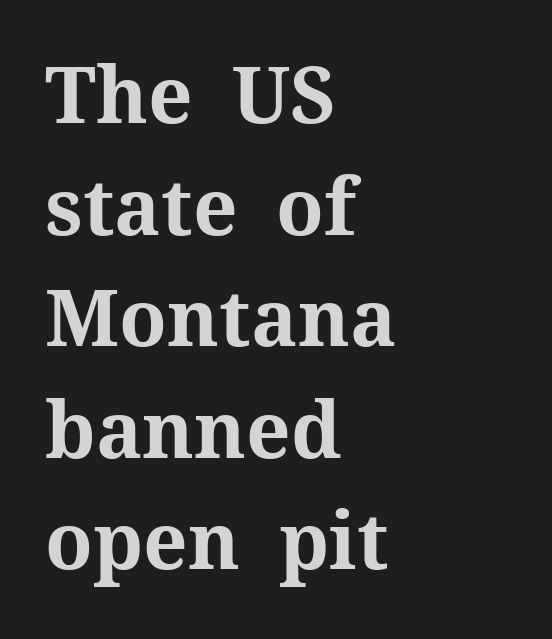
Typographically, this falls in the serif category. Does the weight exceed regular? Yes, all the way to bold. Does extra space separate the letters? No, they use regular spacing. Only glyphs here, with clear space below each row. Summary of vertical rhythm: regular, with standard interline spacing.
